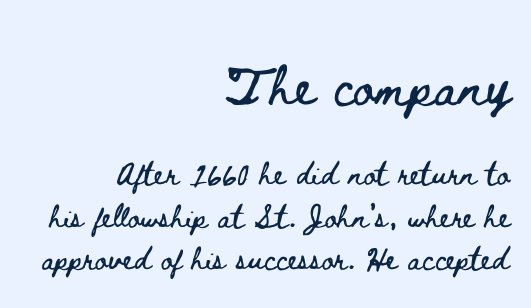
The image shows 51 px wide type; set right-aligned, normal line spacing (1.46x), normal letter spacing, not underlined; the first (top) block is 1.76x larger; low stroke contrast and a small x-height.
